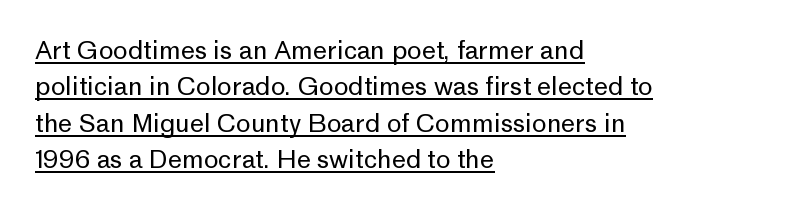
{"italic": "no", "bold": "no", "underline": "yes", "align": "left", "line_spacing": "normal", "line_spacing_ratio": 1.46, "letter_spacing": "normal", "letter_spacing_em": 0.0, "glyph_px": 25}
